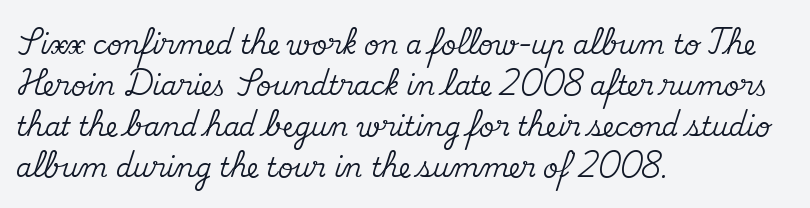
{"underline": "no", "align": "left", "line_spacing": "normal", "line_spacing_ratio": 1.58, "letter_spacing": "normal", "letter_spacing_em": 0.0, "glyph_px": 26}
